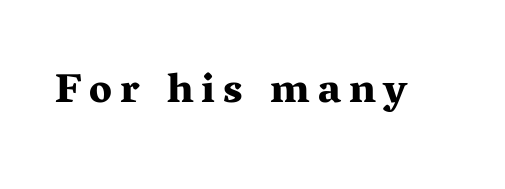
The zone under the glyphs is completely vacant. Looks like regular typesetting: each glyph gets only the width it needs. Unlike a clean sans, this face finishes its strokes with serifs. Style check: upright.
